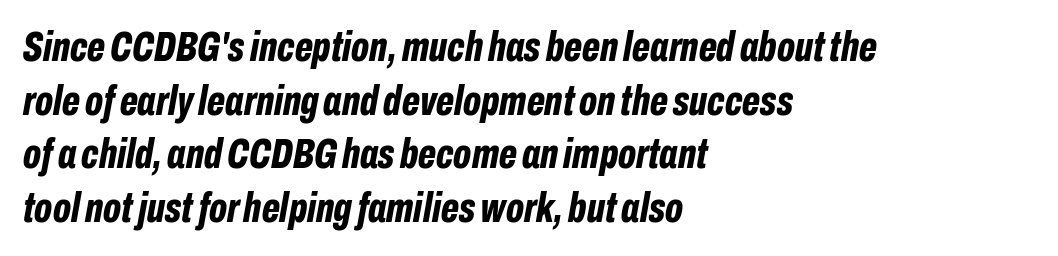
The image shows 43 px bold, condensed type, italic (leaning right); set left-aligned, normal line spacing (1.25x), normal letter spacing, not underlined; low stroke contrast and a medium x-height.
